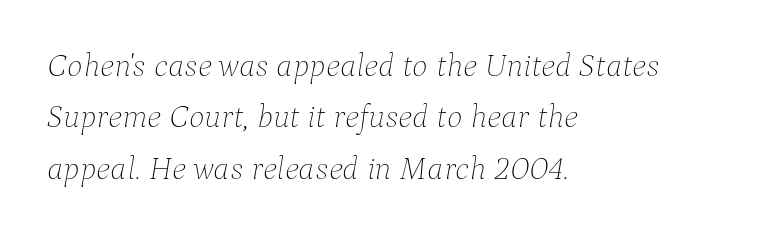
Q: Is the text bold? A: No.
Q: Is the text italic (slanted)? A: Yes, it leans right by about 9 degrees.
Q: Is the text underlined? A: No.
Q: How is the paragraph aligned? A: Left-aligned.
Q: Is the spacing between letters normal or unusually wide? A: Normal.
Q: Is the spacing between lines tight, normal or loose? A: Normal.
Q: Width (condensed, normal, or wide)? A: Normal.
Q: Stroke contrast? A: Low.
Q: x-height? A: Medium.
Q: Monospaced? A: No.
